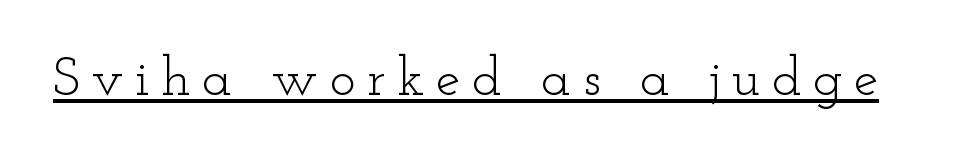
Q: Is the text bold? A: No.
Q: Is the text italic (slanted)? A: No, it is upright.
Q: Is the typeface a serif or a sans-serif typeface? A: Serif.
Q: Is the text underlined? A: Yes.
Q: Is the spacing between letters normal or unusually wide? A: Unusually wide.
Q: Width (condensed, normal, or wide)? A: Wide.
Q: Stroke contrast? A: Low.
Q: x-height? A: Small.
Q: Monospaced? A: No.
